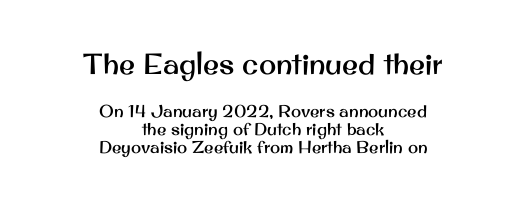
{"serif": "no", "italic": "no", "width": "normal", "stroke_contrast": "medium", "x_height": "small", "monospaced": "no", "underline": "no", "align": "center", "line_spacing": "tight", "line_spacing_ratio": 1.08, "letter_spacing": "normal", "letter_spacing_em": 0.0, "larger_block": "first", "size_ratio": 1.71, "glyph_px": 29}
